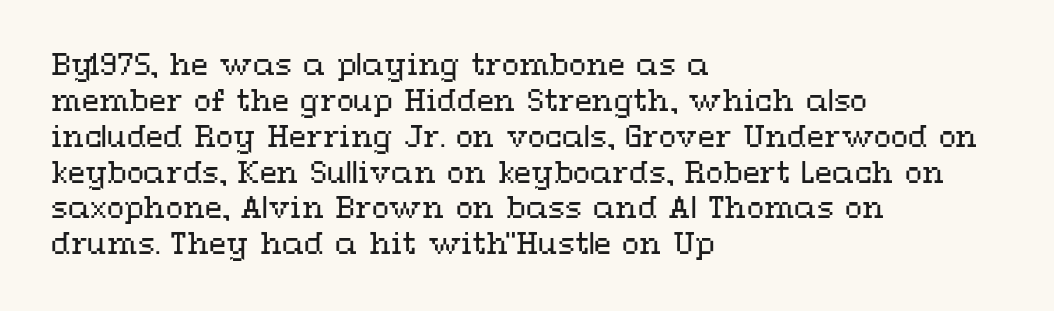
{"italic": "no", "bold": "no", "weight": "regular", "width": "wide", "stroke_contrast": "medium", "x_height": "medium", "monospaced": "no", "underline": "no", "align": "left", "line_spacing": "normal", "line_spacing_ratio": 1.28, "letter_spacing": "normal", "letter_spacing_em": 0.0, "glyph_px": 28}
